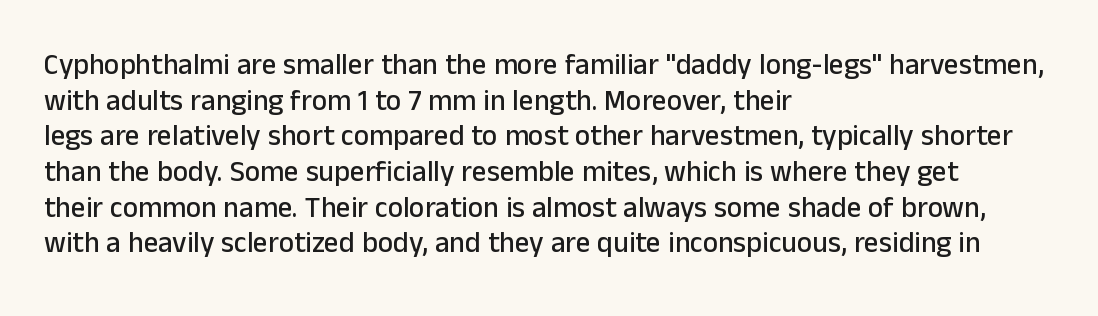
The image shows 29 px sans-serif type, upright; set left-aligned, line spacing 1.23x, normal letter spacing, not underlined; low stroke contrast and a medium x-height.
